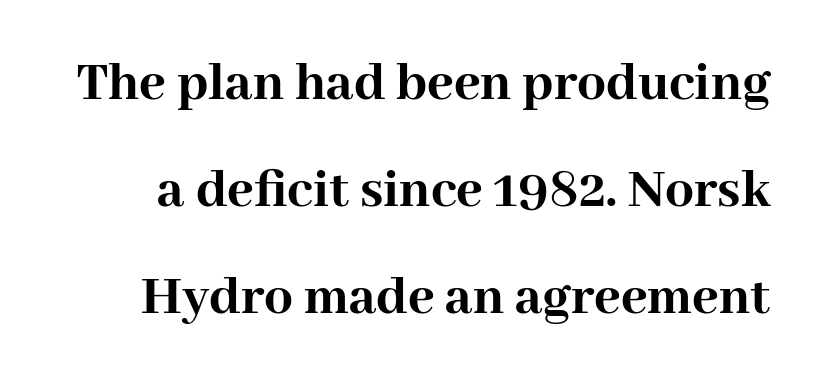
This rendering features lettering with no underline. Do the letters lean? They stand straight. Is the letter spacing exaggerated? No — it looks like the ordinary default. A dark, heavy texture on the line: the type is bold. These lines are rendered in a variable-pitch font. The rendering shows small feet on the letterforms — a serif design.
